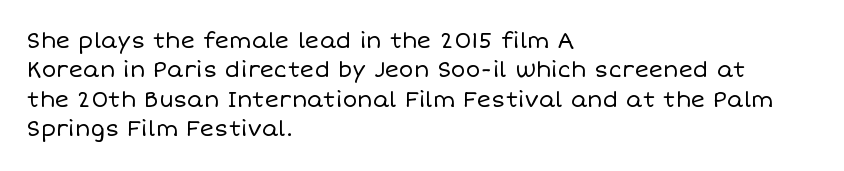
The image shows 22 px text type, upright; set left-aligned, normal line spacing (1.34x), normal letter spacing, not underlined.
